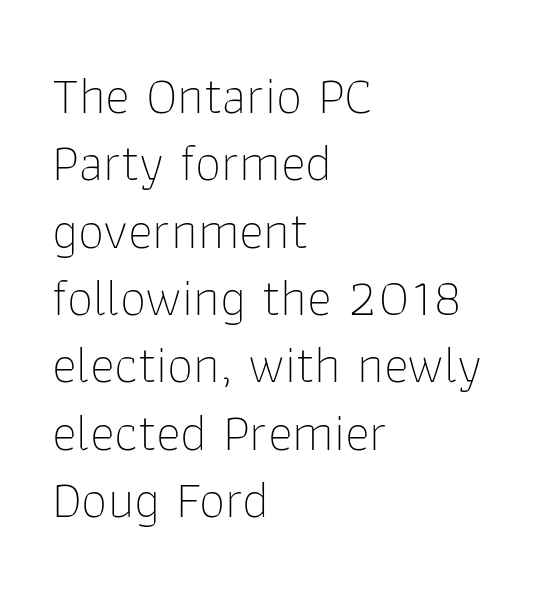
{"serif": "no", "italic": "no", "bold": "no", "weight": "thin", "width": "normal", "stroke_contrast": "low", "x_height": "medium", "monospaced": "no", "underline": "no", "align": "left", "line_spacing": "normal", "line_spacing_ratio": 1.27, "letter_spacing": "normal", "letter_spacing_em": 0.0, "glyph_px": 53}
